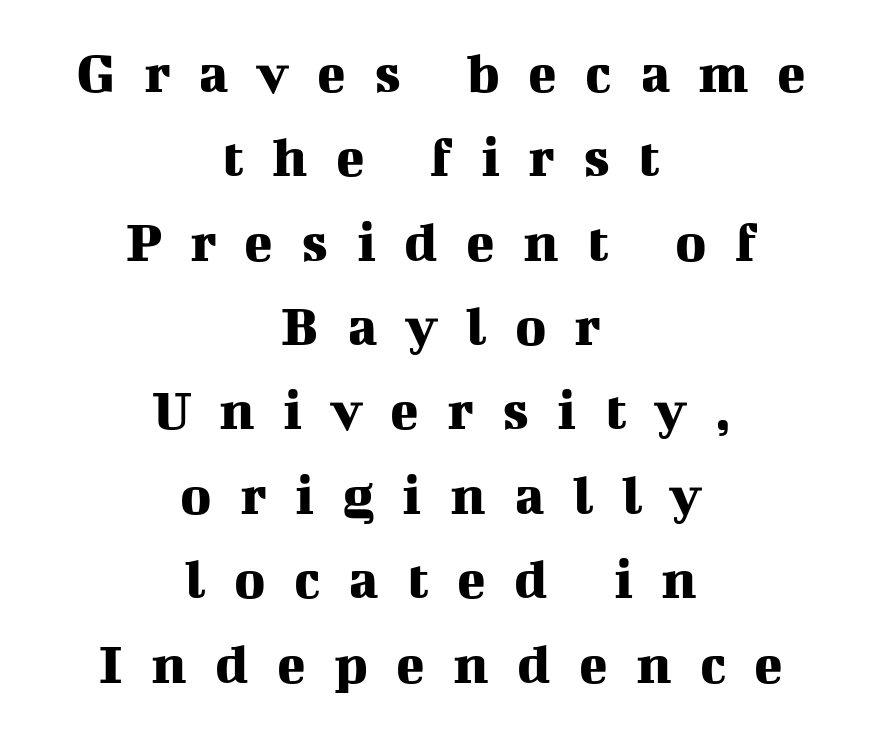
{"serif": "yes", "italic": "no", "width": "normal", "stroke_contrast": "medium", "x_height": "medium", "monospaced": "no", "underline": "no", "align": "center", "line_spacing": "normal", "line_spacing_ratio": 1.43, "letter_spacing": "wide", "letter_spacing_em": 0.48, "glyph_px": 59}
